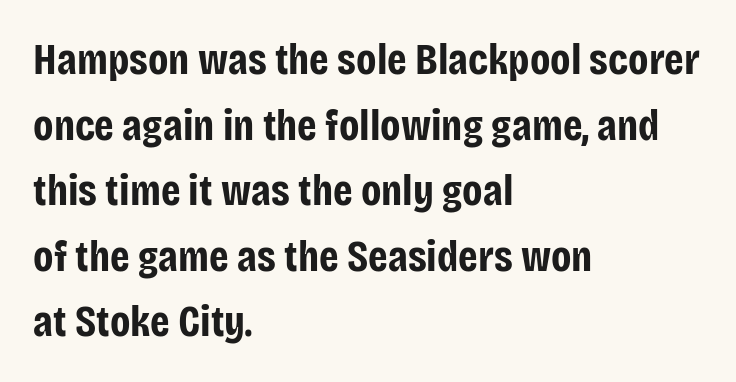
{"serif": "no", "italic": "no", "bold": "yes", "weight": "bold", "width": "condensed", "stroke_contrast": "low", "x_height": "large", "monospaced": "no", "underline": "no", "align": "left", "line_spacing": "normal", "line_spacing_ratio": 1.49, "letter_spacing": "normal", "letter_spacing_em": 0.0, "glyph_px": 44}
